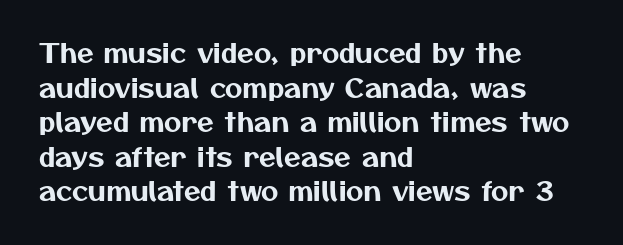
The image shows 27 px text type; set left-aligned, normal line spacing (1.28x), normal letter spacing, not underlined.
